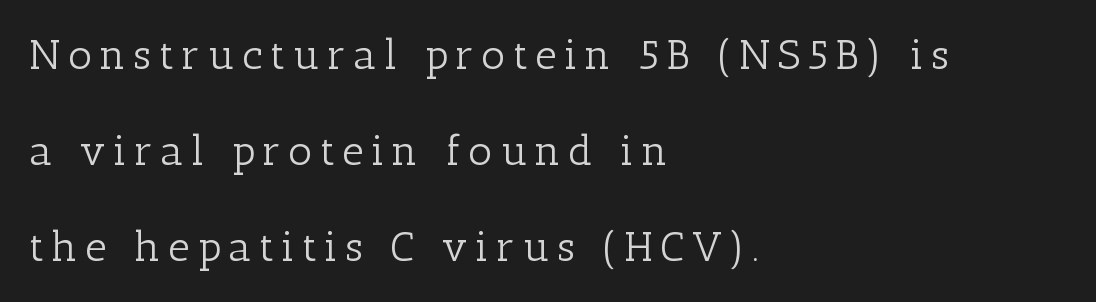
Q: Is the text bold? A: No.
Q: Is the text italic (slanted)? A: No, it is upright.
Q: Is the typeface a serif or a sans-serif typeface? A: Serif.
Q: Is the text underlined? A: No.
Q: How is the paragraph aligned? A: Left-aligned.
Q: Is the spacing between lines tight, normal or loose? A: Loose.
Q: Width (condensed, normal, or wide)? A: Normal.
Q: Stroke contrast? A: Low.
Q: x-height? A: Medium.
Q: Monospaced? A: No.
